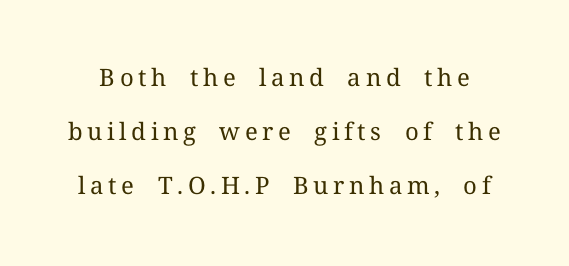
{"italic": "no", "bold": "no", "underline": "no", "line_spacing": "loose", "line_spacing_ratio": 2.26, "glyph_px": 24}
